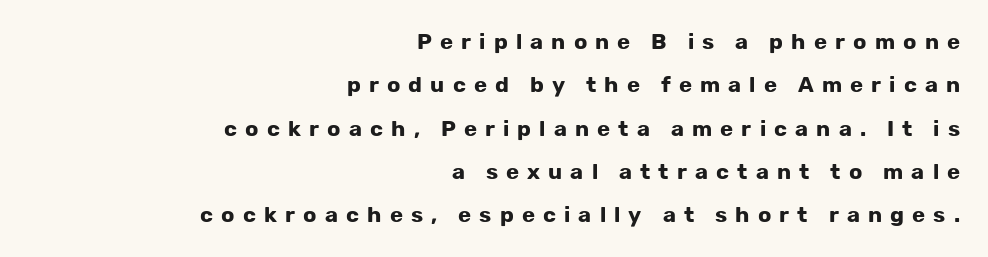
Q: Is the text bold? A: Yes.
Q: Is the text italic (slanted)? A: No, it is upright.
Q: Is the text underlined? A: No.
Q: How is the paragraph aligned? A: Right-aligned.
Q: Is the spacing between letters normal or unusually wide? A: Unusually wide.
Q: Is the spacing between lines tight, normal or loose? A: Loose.
